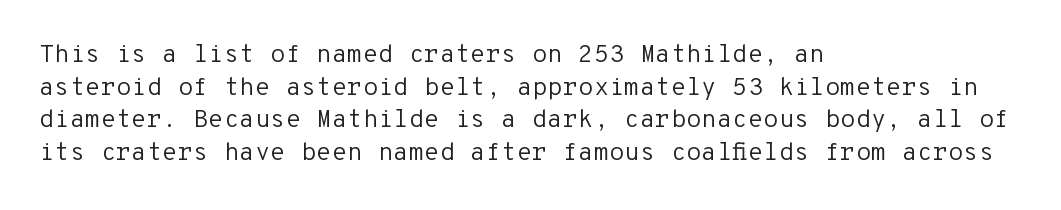
Q: Is the text bold? A: No.
Q: Is the text italic (slanted)? A: No, it is upright.
Q: Is the text underlined? A: No.
Q: How is the paragraph aligned? A: Left-aligned.
Q: Is the spacing between letters normal or unusually wide? A: Normal.
Q: Is the spacing between lines tight, normal or loose? A: Normal.
